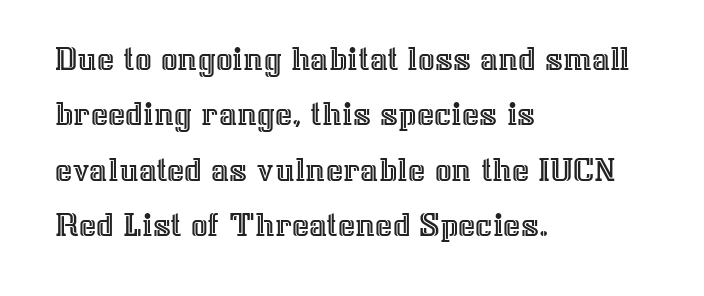
The image shows 37 px text type, upright; set left-aligned, normal line spacing (1.5x), normal letter spacing, not underlined; a medium x-height.
